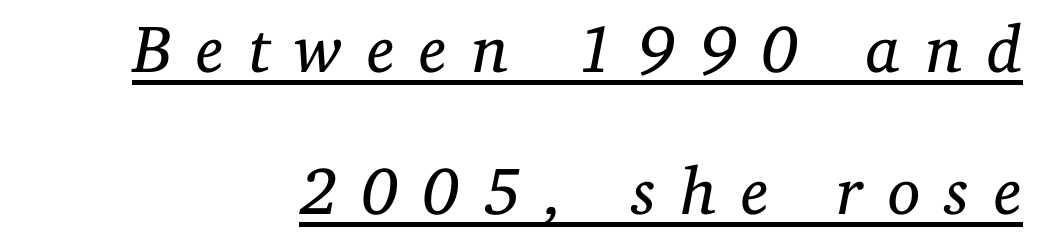
The rendering uses natural spacing where letterforms have individual widths. Check where the strokes stop: tiny serifs finish them off. Each word looks stretched out because of the extra space between its letters. Beneath each row of characters lies a ruled line. Is the stroke heavy? The answer is a plain regular-or-lighter.
